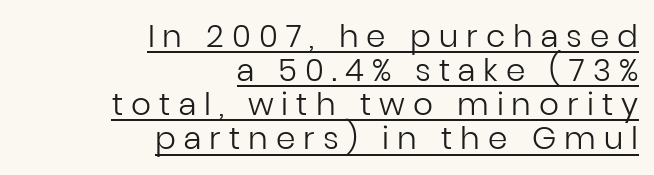
Q: Is the text bold? A: No.
Q: Is the text italic (slanted)? A: No, it is upright.
Q: Is the typeface a serif or a sans-serif typeface? A: Sans-serif.
Q: Is the text underlined? A: Yes.
Q: How is the paragraph aligned? A: Right-aligned.
Q: Is the spacing between letters normal or unusually wide? A: Unusually wide.
Q: Is the spacing between lines tight, normal or loose? A: Tight.
Q: Width (condensed, normal, or wide)? A: Normal.
Q: Stroke contrast? A: Low.
Q: x-height? A: Medium.
Q: Monospaced? A: No.
